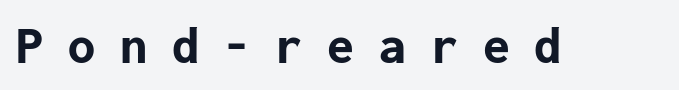
The image shows 54 px bold sans-serif type, upright; set unusually wide letter spacing (+0.46 em), not underlined; low stroke contrast and a medium x-height.
